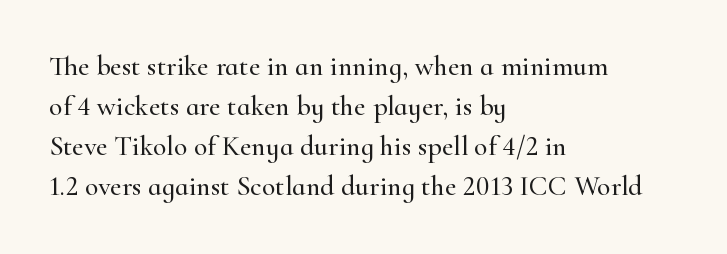
Q: Is the text italic (slanted)? A: No, it is upright.
Q: Is the typeface a serif or a sans-serif typeface? A: Serif.
Q: Is the text underlined? A: No.
Q: How is the paragraph aligned? A: Left-aligned.
Q: Is the spacing between letters normal or unusually wide? A: Normal.
Q: Is the spacing between lines tight, normal or loose? A: Normal.
Q: Width (condensed, normal, or wide)? A: Normal.
Q: Stroke contrast? A: High.
Q: x-height? A: Small.
Q: Monospaced? A: No.
